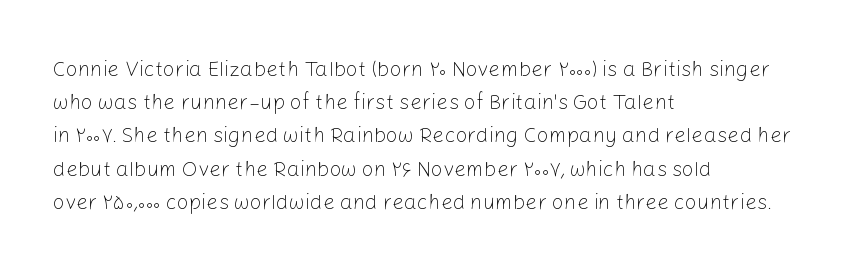
The image shows 21 px text type, upright; set left-aligned, normal line spacing (1.58x), normal letter spacing, not underlined.
